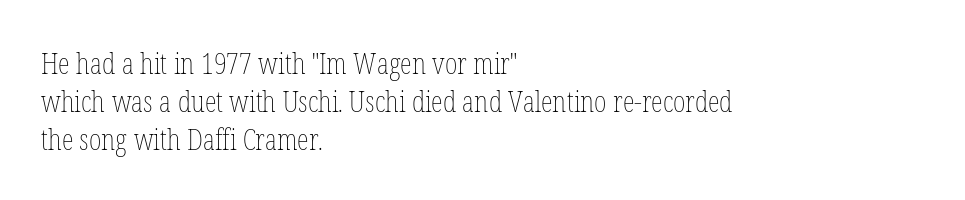
These lines are rendered in a variable-pitch font. Each new line begins a customary step beneath the previous one. The glyphs are unaccompanied by any horizontal stroke below them. Short and long lines alike share a common starting point at left. Weight: not bold — regular or lighter.
